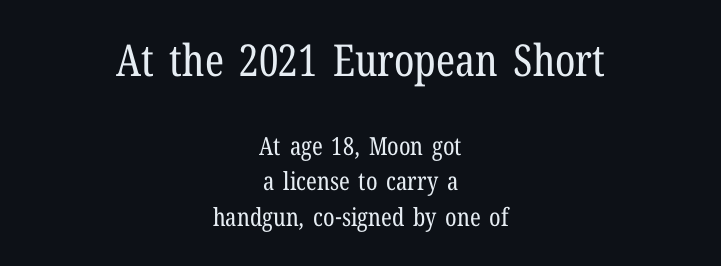
Compare the two chunks: the upper has the greater cap height. Visually the block forms a symmetrical silhouette, jagged on both flanks. The face used here is proportionally spaced, like ordinary book or web type. A quiet, ordinary-to-light weight characterises the typeface. The letters stand straight up with perfectly vertical stems. Is this a sans? No — the strokes have serifs.
